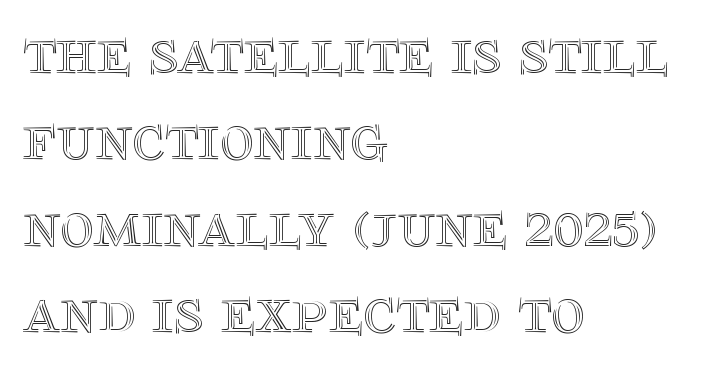
The image shows 65 px text type, upright; set left-aligned, normal line spacing (1.33x), normal letter spacing, not underlined; a large x-height.
